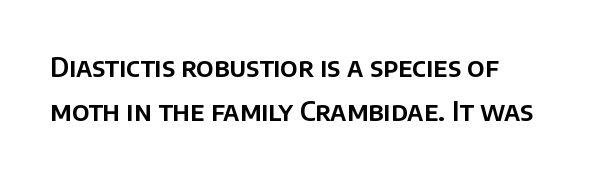
{"italic": "no", "underline": "no", "align": "left", "line_spacing": "normal", "line_spacing_ratio": 1.7, "letter_spacing": "normal", "letter_spacing_em": 0.0, "glyph_px": 26}
